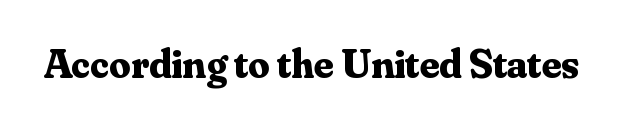
The image shows 42 px bold serif type, upright; set normal letter spacing, not underlined; medium stroke contrast and a small x-height.
